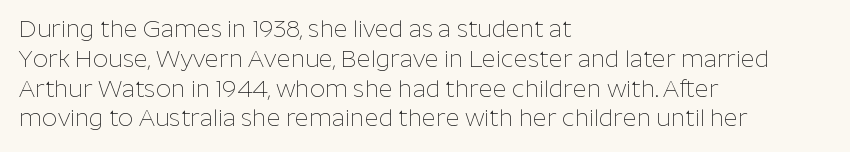
If you drew a line through each stem, it would be perfectly vertical. Tracking value appears to be zero — textbook default spacing. The rag falls on the right side of this text block. The face looks like a standard text weight, possibly lighter. The string is rendered with underlining switched off.
